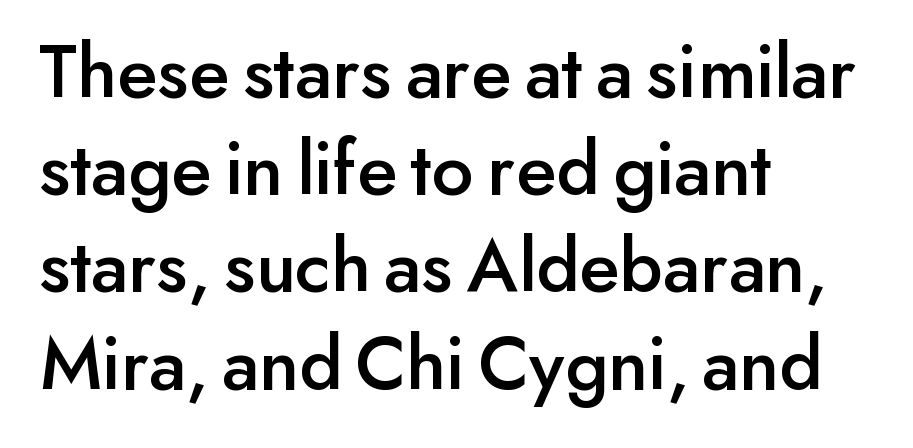
Q: Is the text italic (slanted)? A: No, it is upright.
Q: Is the typeface a serif or a sans-serif typeface? A: Sans-serif.
Q: Is the text underlined? A: No.
Q: How is the paragraph aligned? A: Left-aligned.
Q: Is the spacing between letters normal or unusually wide? A: Normal.
Q: Width (condensed, normal, or wide)? A: Normal.
Q: Stroke contrast? A: Low.
Q: x-height? A: Small.
Q: Monospaced? A: No.
